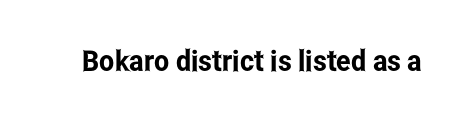
Q: Is the text italic (slanted)? A: No, it is upright.
Q: Is the typeface a serif or a sans-serif typeface? A: Sans-serif.
Q: Is the text underlined? A: No.
Q: Is the spacing between letters normal or unusually wide? A: Normal.
Q: Width (condensed, normal, or wide)? A: Condensed.
Q: Stroke contrast? A: Low.
Q: x-height? A: Medium.
Q: Monospaced? A: No.
